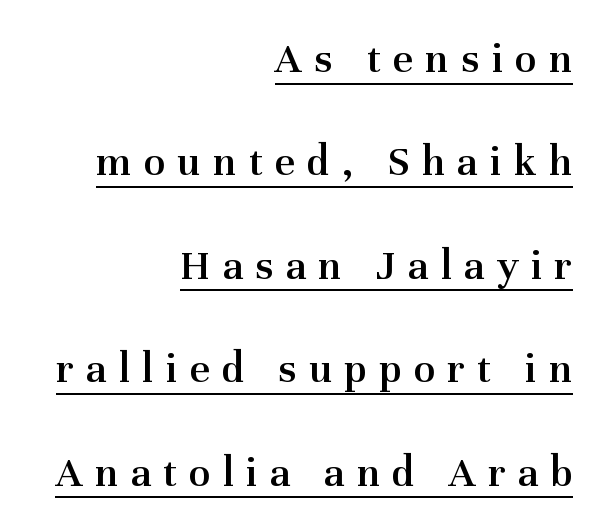
Q: Is the text bold? A: Semi-bold.
Q: Is the text italic (slanted)? A: No, it is upright.
Q: Is the typeface a serif or a sans-serif typeface? A: Serif.
Q: Is the text underlined? A: Yes.
Q: How is the paragraph aligned? A: Right-aligned.
Q: Is the spacing between letters normal or unusually wide? A: Unusually wide.
Q: Is the spacing between lines tight, normal or loose? A: Loose.
Q: Width (condensed, normal, or wide)? A: Normal.
Q: Stroke contrast? A: Medium.
Q: x-height? A: Medium.
Q: Monospaced? A: No.
